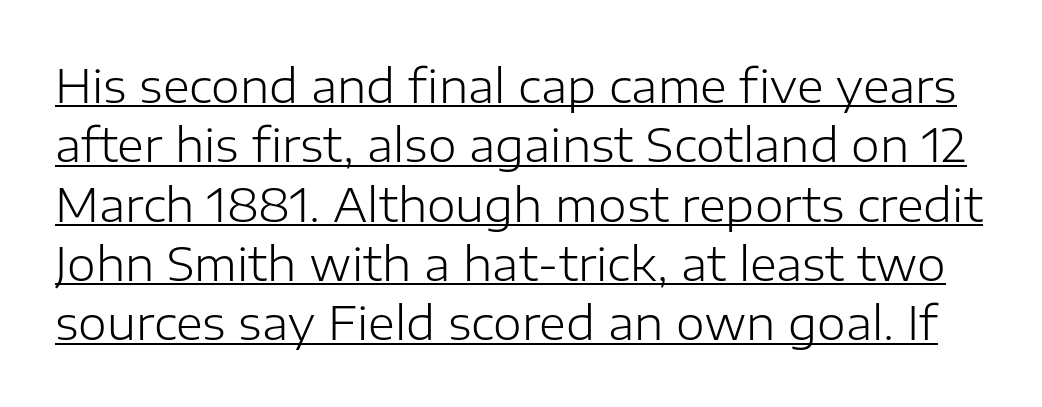
{"serif": "no", "italic": "no", "bold": "no", "weight": "light", "width": "normal", "stroke_contrast": "low", "x_height": "medium", "monospaced": "no", "underline": "yes", "line_spacing": "normal", "line_spacing_ratio": 1.29, "letter_spacing": "normal", "letter_spacing_em": 0.0, "glyph_px": 46}
